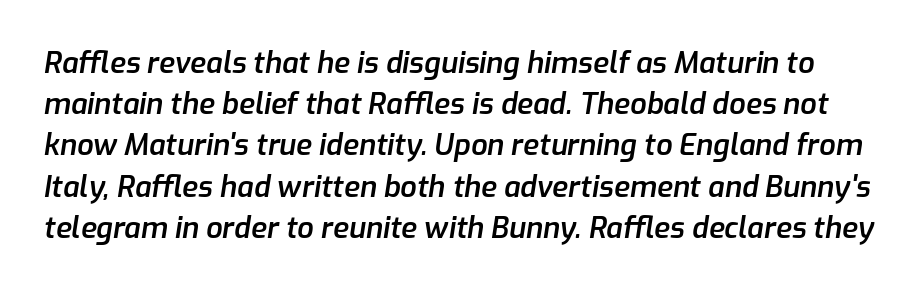
The image shows 29 px semibold type, italic (leaning right); set normal line spacing (1.42x), normal letter spacing, not underlined; low stroke contrast and a medium x-height.
